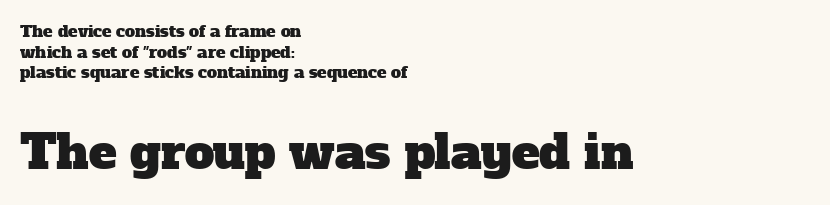
Q: Is the typeface a serif or a sans-serif typeface? A: Serif.
Q: Is the text underlined? A: No.
Q: How is the paragraph aligned? A: Left-aligned.
Q: Is the spacing between letters normal or unusually wide? A: Normal.
Q: Is the spacing between lines tight, normal or loose? A: Normal.
Q: Which block of text is set in a larger size, the first (top) or the second (bottom)? A: The second (bottom) one.
Q: Width (condensed, normal, or wide)? A: Normal.
Q: Stroke contrast? A: Low.
Q: x-height? A: Medium.
Q: Monospaced? A: No.
